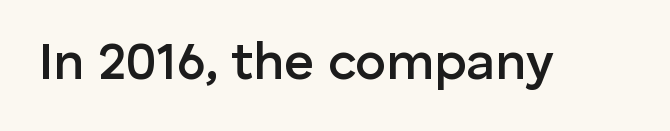
The image shows 52 px semibold sans-serif type, upright; set normal letter spacing, not underlined; low stroke contrast and a medium x-height.
